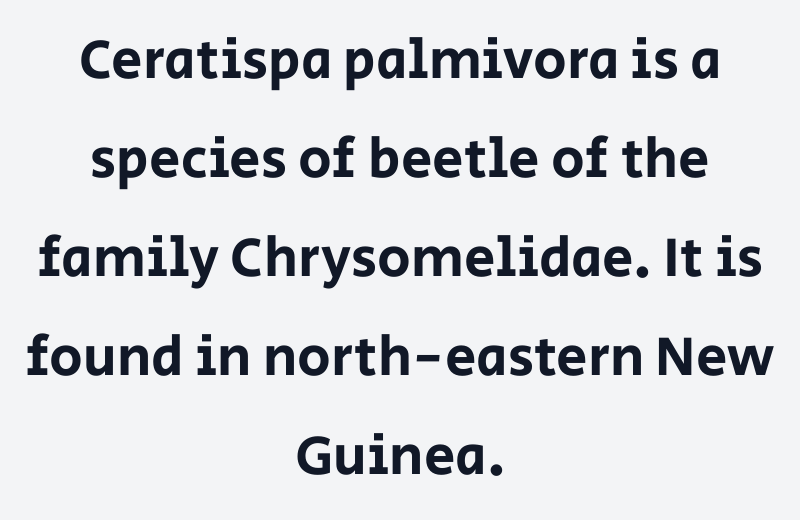
The image shows 56 px sans-serif type, upright; set centered, line spacing 1.77x, normal letter spacing, not underlined; low stroke contrast and a large x-height.
